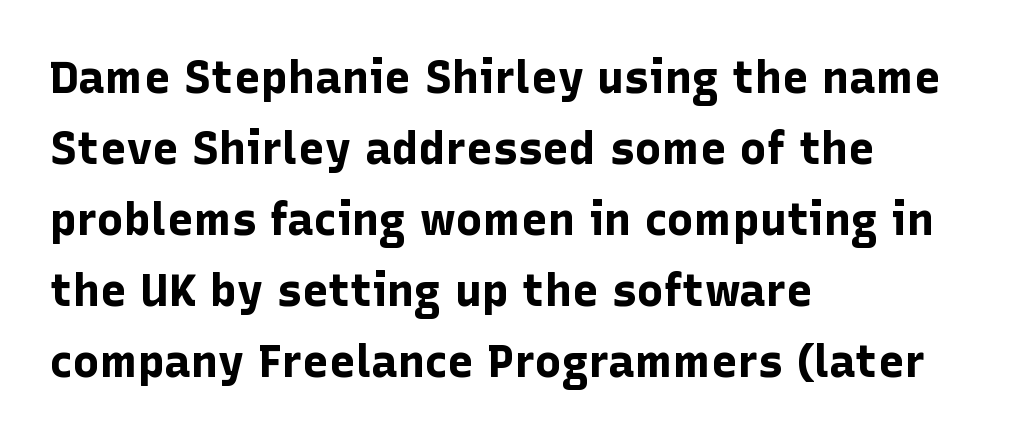
Stroke thickness is high; the sample reads as a true bold. In CSS terms this would be text-align: left. Each letter keeps its own natural width here, so spacing adapts to shape. Observe the ordinary spacing: letters are neighbours, not strangers. The glyphs in this specimen are sans serif.
